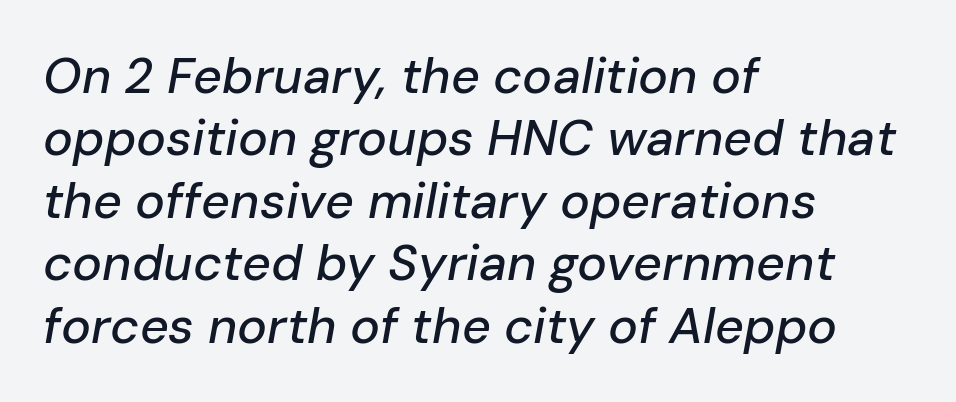
The image shows 50 px text type, italic (leaning right); set left-aligned, normal line spacing (1.25x), normal letter spacing, not underlined; low stroke contrast and a medium x-height.
